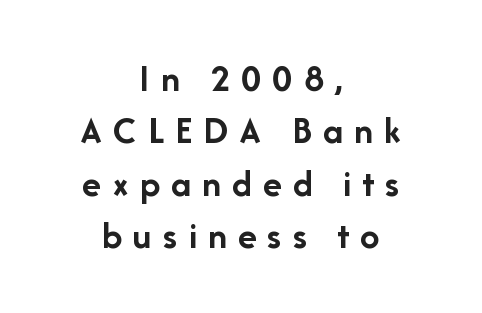
Q: Is the text bold? A: Yes.
Q: Is the text italic (slanted)? A: No, it is upright.
Q: Is the typeface a serif or a sans-serif typeface? A: Sans-serif.
Q: Is the text underlined? A: No.
Q: How is the paragraph aligned? A: Centered.
Q: Is the spacing between letters normal or unusually wide? A: Unusually wide.
Q: Is the spacing between lines tight, normal or loose? A: Normal.
Q: Width (condensed, normal, or wide)? A: Normal.
Q: Stroke contrast? A: Low.
Q: x-height? A: Medium.
Q: Monospaced? A: No.
